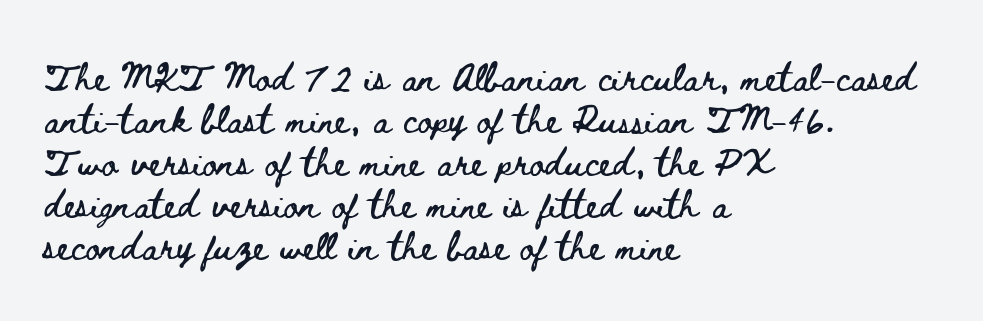
{"width": "wide", "stroke_contrast": "low", "x_height": "small", "monospaced": "no", "underline": "no", "align": "left", "line_spacing": "normal", "line_spacing_ratio": 1.51, "letter_spacing": "normal", "letter_spacing_em": 0.0, "glyph_px": 28}
